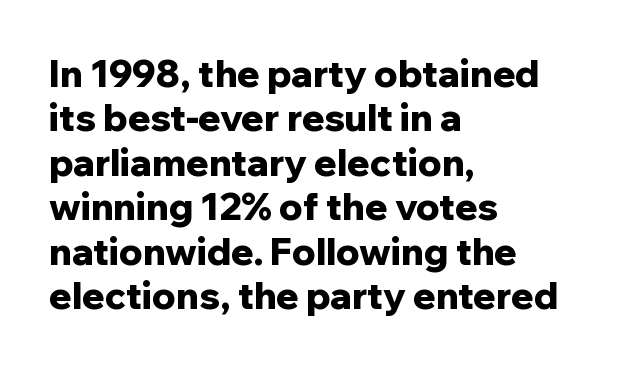
Do the characters align in a grid? No, the font is proportional. Casual observation: everything's shoved over to the left. Tracking here is standard; glyphs follow each other at the usual distance. What weight is shown? A full bold with thick strokes. Words float on clear page, feet unadorned. Italic? Not at all — the glyphs are vertical.
